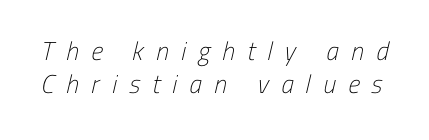
Q: Is the text bold? A: No.
Q: Is the text underlined? A: No.
Q: Is the spacing between letters normal or unusually wide? A: Unusually wide.
Q: Is the spacing between lines tight, normal or loose? A: Normal.
